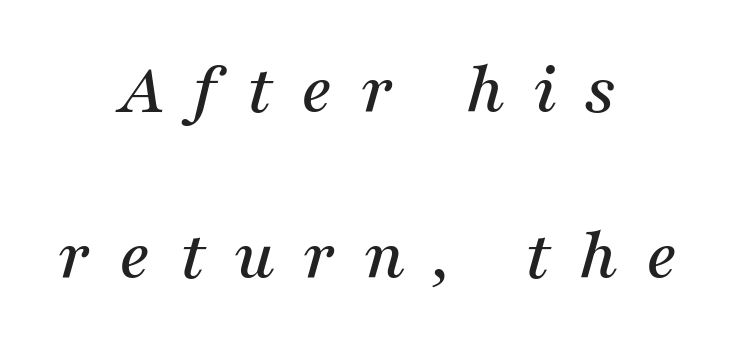
Q: Is the text italic (slanted)? A: Yes, it leans right by about 16 degrees.
Q: Is the typeface a serif or a sans-serif typeface? A: Serif.
Q: Is the text underlined? A: No.
Q: How is the paragraph aligned? A: Centered.
Q: Is the spacing between letters normal or unusually wide? A: Unusually wide.
Q: Is the spacing between lines tight, normal or loose? A: Loose.
Q: Width (condensed, normal, or wide)? A: Normal.
Q: Stroke contrast? A: Medium.
Q: x-height? A: Medium.
Q: Monospaced? A: No.
